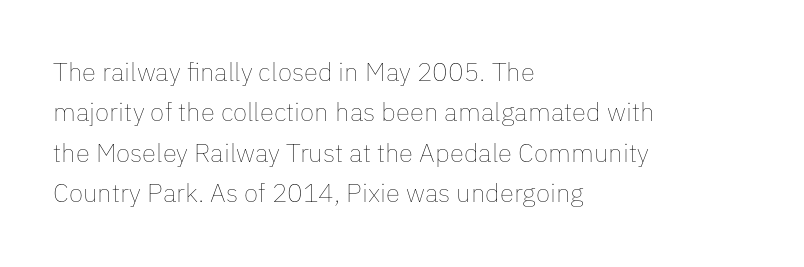
The image shows 26 px text type, upright; set left-aligned, normal line spacing (1.55x), normal letter spacing, not underlined.
